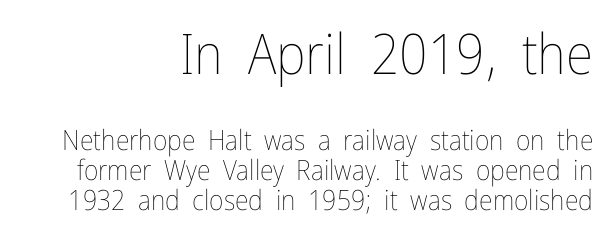
Q: Is the text bold? A: No.
Q: Is the text italic (slanted)? A: No, it is upright.
Q: Is the text underlined? A: No.
Q: How is the paragraph aligned? A: Right-aligned.
Q: Is the spacing between letters normal or unusually wide? A: Normal.
Q: Is the spacing between lines tight, normal or loose? A: Tight.
Q: Which block of text is set in a larger size, the first (top) or the second (bottom)? A: The first (top) one.
Q: Width (condensed, normal, or wide)? A: Condensed.
Q: Stroke contrast? A: Low.
Q: x-height? A: Medium.
Q: Monospaced? A: No.
